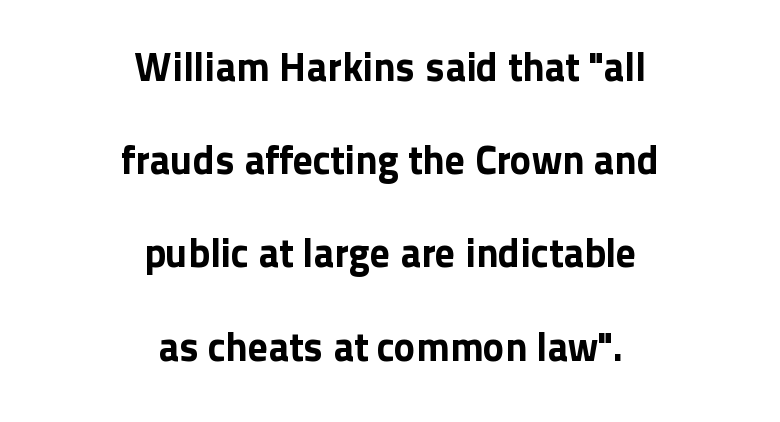
{"serif": "no", "italic": "no", "width": "normal", "stroke_contrast": "low", "x_height": "medium", "monospaced": "no", "underline": "no", "align": "center", "line_spacing": "loose", "line_spacing_ratio": 2.33, "letter_spacing": "normal", "letter_spacing_em": 0.0, "glyph_px": 40}
